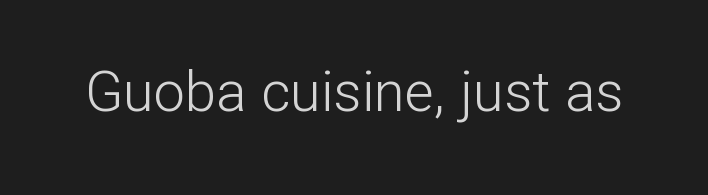
Each letter keeps its own natural width here, so spacing adapts to shape. Type style note: lacks serifs. Designer's note — italics off, roman on. This rendering leaves character spacing at its baseline value. The letters look calm and open, with moderate or lighter stems.
